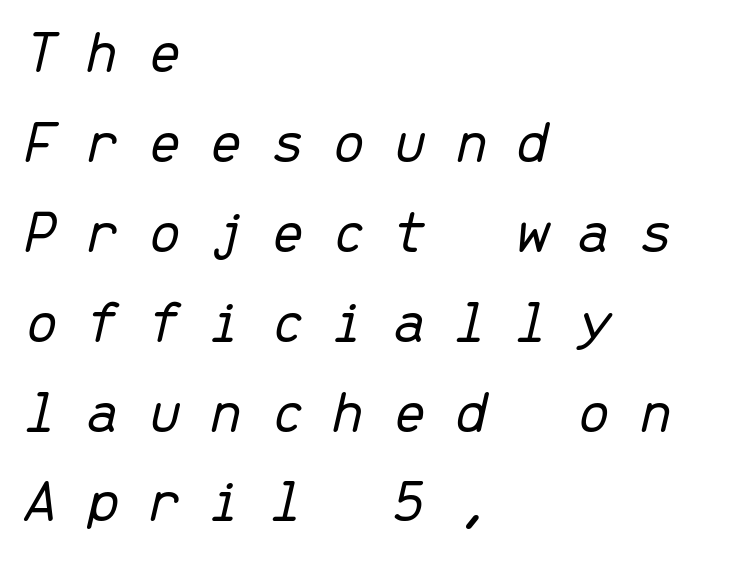
{"italic": "yes", "lean": "right", "slant_degrees": 13, "bold": "no", "weight": "light", "width": "normal", "stroke_contrast": "low", "x_height": "medium", "monospaced": "yes", "underline": "no", "align": "left", "line_spacing": "normal", "line_spacing_ratio": 1.45, "letter_spacing": "wide", "letter_spacing_em": 0.43, "glyph_px": 62}
